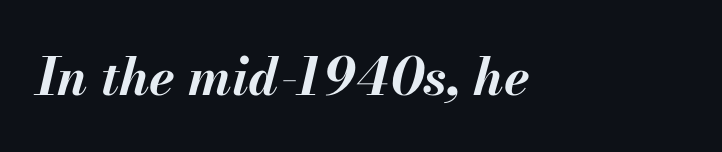
{"italic": "yes", "lean": "right", "slant_degrees": 13, "bold": "yes", "weight": "bold", "width": "normal", "stroke_contrast": "medium", "x_height": "small", "monospaced": "no", "underline": "no", "letter_spacing": "normal", "letter_spacing_em": 0.0, "glyph_px": 52}
